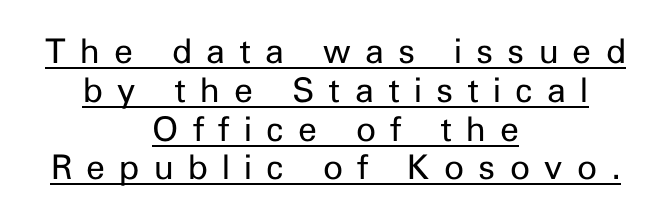
Letters have the restrained weight of plain body copy at most. The specimen includes a rule beneath the text block's lines. The designer dialed line spacing down below the default. What kind of face is this? One without serifs — a sans. You could not count columns in this text — the font is proportionally spaced.
